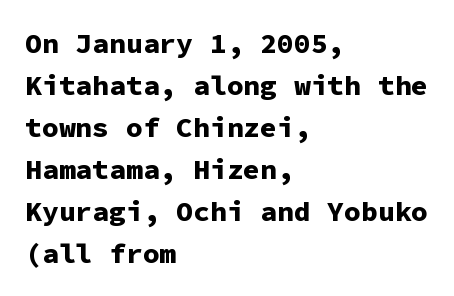
Q: Is the text bold? A: Yes.
Q: Is the text italic (slanted)? A: No, it is upright.
Q: Is the typeface a serif or a sans-serif typeface? A: Sans-serif.
Q: Is the text underlined? A: No.
Q: How is the paragraph aligned? A: Left-aligned.
Q: Is the spacing between letters normal or unusually wide? A: Normal.
Q: Is the spacing between lines tight, normal or loose? A: Normal.
Q: Width (condensed, normal, or wide)? A: Normal.
Q: Stroke contrast? A: Low.
Q: x-height? A: Medium.
Q: Monospaced? A: Yes.
